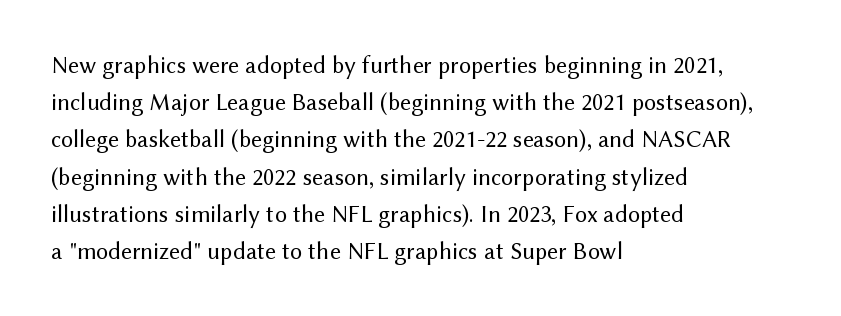
The image shows 24 px text type, upright; set left-aligned, normal line spacing (1.55x), normal letter spacing, not underlined.
